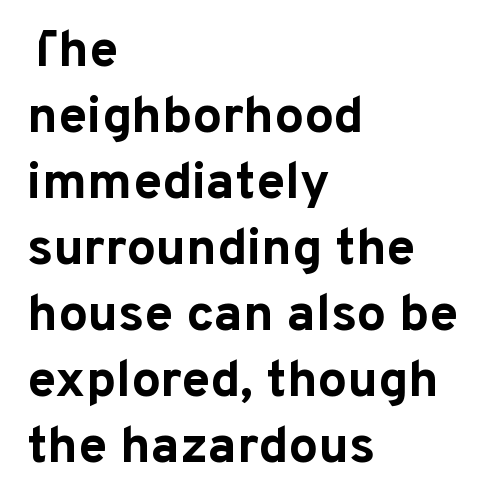
{"serif": "no", "italic": "no", "bold": "yes", "weight": "bold", "width": "normal", "stroke_contrast": "low", "x_height": "medium", "monospaced": "no", "underline": "no", "align": "left", "line_spacing": "normal", "line_spacing_ratio": 1.27, "letter_spacing": "normal", "letter_spacing_em": 0.0, "glyph_px": 52}
